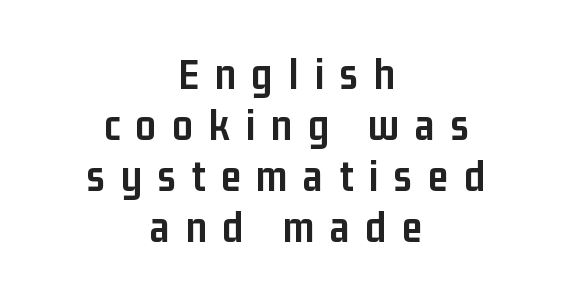
The image shows 45 px semibold, condensed sans-serif type, upright; set centered, tight line spacing (1.13x), unusually wide letter spacing (+0.35 em), not underlined; low stroke contrast and a medium x-height.
